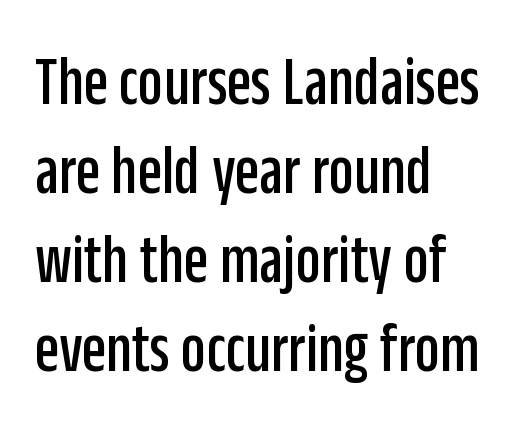
The image shows 70 px condensed sans-serif type, upright; set left-aligned, normal line spacing (1.27x), normal letter spacing, not underlined; low stroke contrast and a large x-height.
